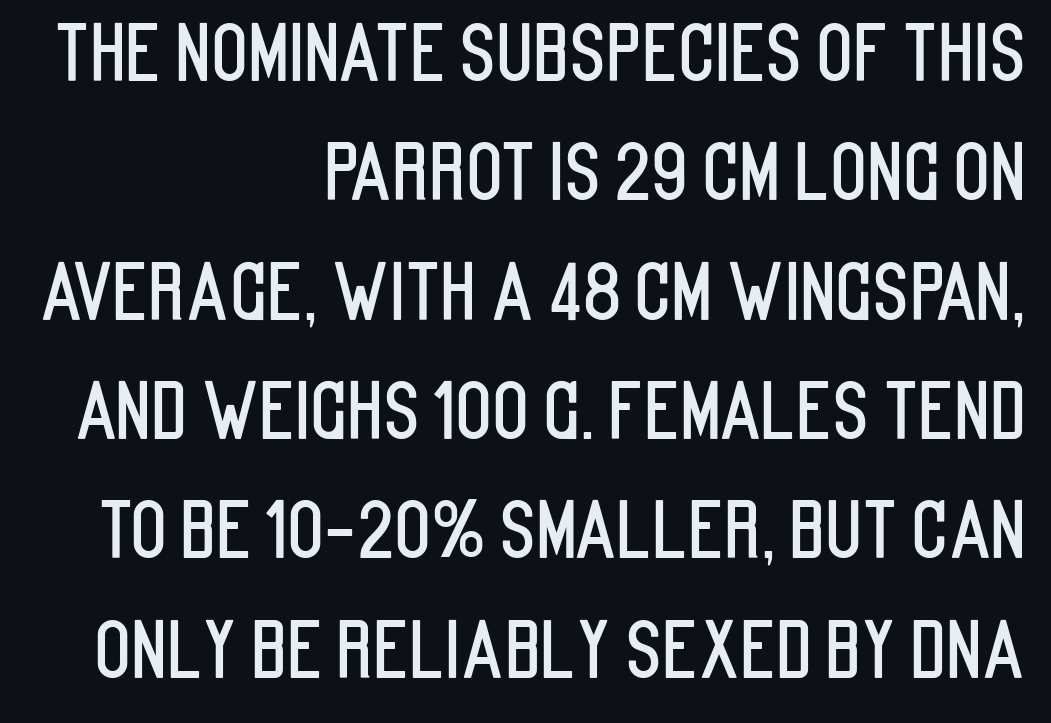
The image shows 76 px condensed sans-serif type, upright; set right-aligned, normal line spacing (1.57x), normal letter spacing, not underlined; low stroke contrast and a large x-height.
